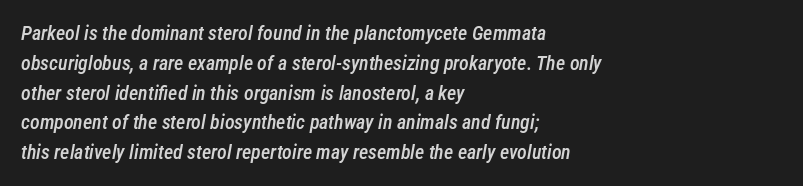
Does extra space separate the letters? No, they use regular spacing. The gap between lines stays unmarked. Successive baselines arrive at the customary interval. Compared with ordinary roman type, these characters are visibly tilted.
